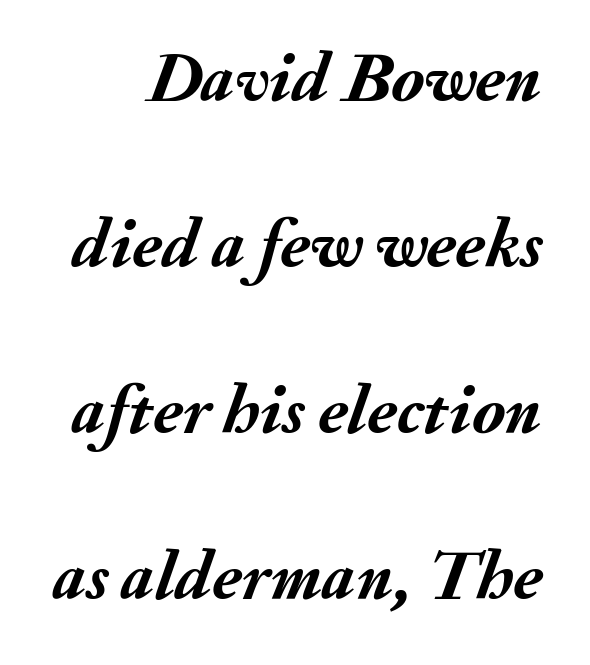
Descenders are the only things crossing below the line. Whoever set this chose breathing room over compactness in the vertical rhythm. The horizontal fit of the characters is conventional and even. Notice how thick the strokes are: this is what a full bold looks like. The text carries the slant typical of an italic or oblique font. The letters advance in unequal steps, a hallmark of proportional type.
